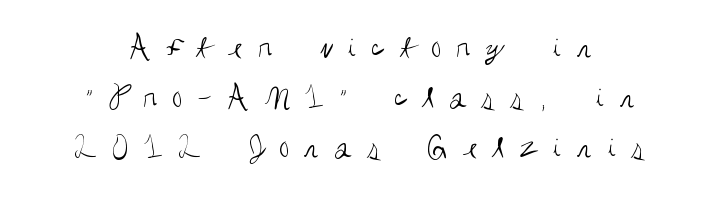
The rendering uses natural spacing where letterforms have individual widths. Observe the absence of serifs on each vertical stroke in this sample. Neither beginnings nor endings align; midpoints do.
